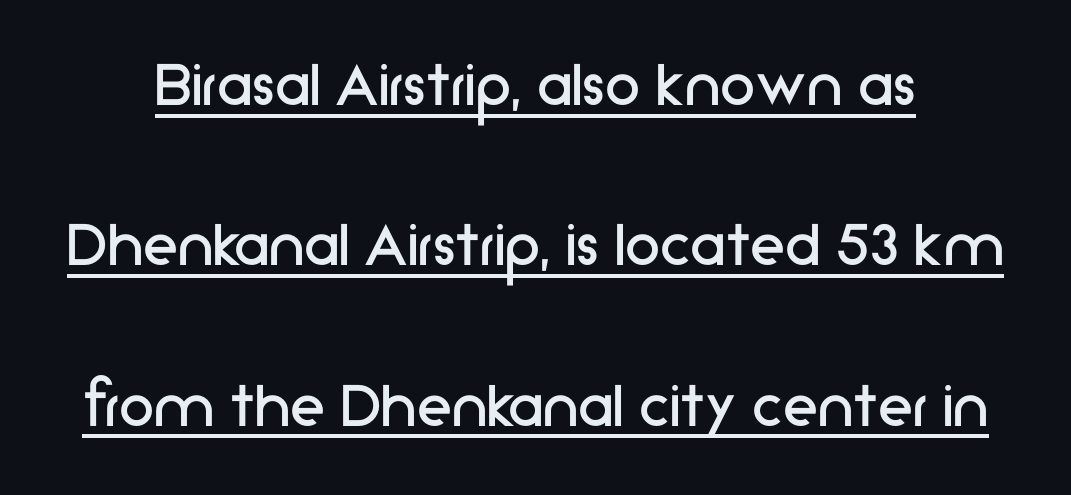
Q: Is the text bold? A: No.
Q: Is the text italic (slanted)? A: No, it is upright.
Q: Is the typeface a serif or a sans-serif typeface? A: Sans-serif.
Q: Is the text underlined? A: Yes.
Q: Is the spacing between letters normal or unusually wide? A: Normal.
Q: Is the spacing between lines tight, normal or loose? A: Loose.
Q: Width (condensed, normal, or wide)? A: Normal.
Q: Stroke contrast? A: Low.
Q: x-height? A: Medium.
Q: Monospaced? A: No.
